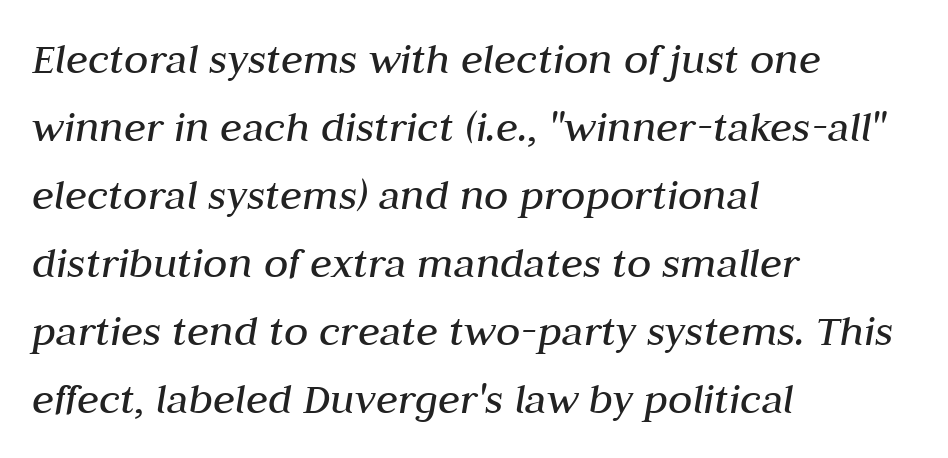
The image shows 45 px regular-weight type, italic (leaning right); set left-aligned, normal line spacing (1.51x), normal letter spacing, not underlined; medium stroke contrast and a medium x-height.
